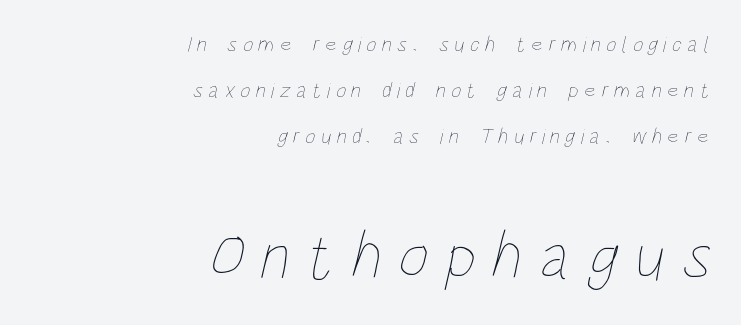
Q: Is the text bold? A: No.
Q: Is the text underlined? A: No.
Q: How is the paragraph aligned? A: Right-aligned.
Q: Is the spacing between letters normal or unusually wide? A: Unusually wide.
Q: Is the spacing between lines tight, normal or loose? A: Loose.
Q: Which block of text is set in a larger size, the first (top) or the second (bottom)? A: The second (bottom) one.
Q: Width (condensed, normal, or wide)? A: Condensed.
Q: Stroke contrast? A: Low.
Q: x-height? A: Large.
Q: Monospaced? A: No.
